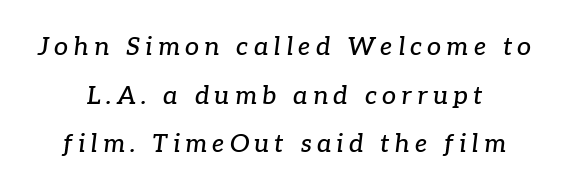
Q: Is the text italic (slanted)? A: Yes, it leans right by about 7 degrees.
Q: Is the text underlined? A: No.
Q: Is the spacing between letters normal or unusually wide? A: Unusually wide.
Q: Is the spacing between lines tight, normal or loose? A: Loose.
